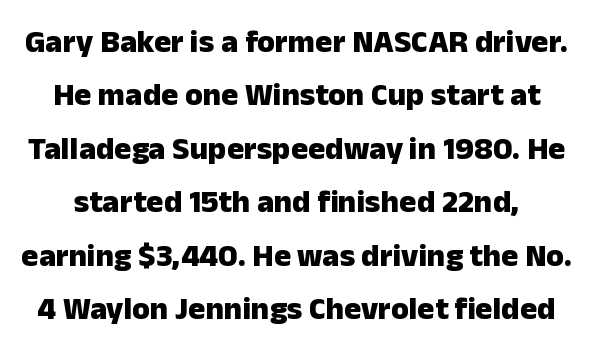
Q: Is the text bold? A: Yes.
Q: Is the text italic (slanted)? A: No, it is upright.
Q: Is the typeface a serif or a sans-serif typeface? A: Sans-serif.
Q: Is the text underlined? A: No.
Q: Is the spacing between letters normal or unusually wide? A: Normal.
Q: Is the spacing between lines tight, normal or loose? A: Normal.
Q: Width (condensed, normal, or wide)? A: Normal.
Q: Stroke contrast? A: Low.
Q: x-height? A: Medium.
Q: Monospaced? A: No.
